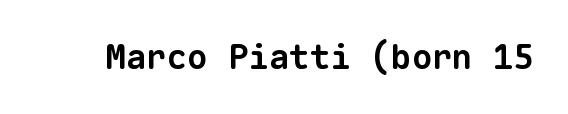
The image shows 34 px bold sans-serif type, monospaced; set normal letter spacing, not underlined; low stroke contrast and a medium x-height.
